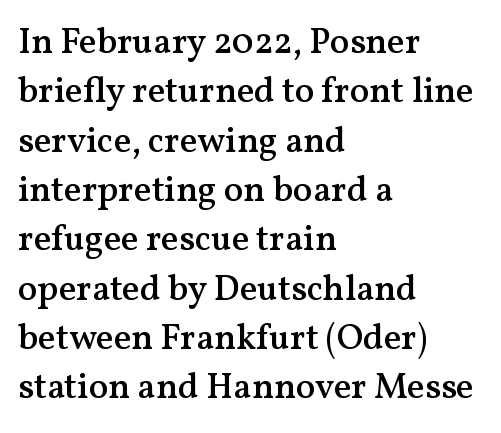
The image shows 36 px semibold serif type, upright; set left-aligned, normal line spacing (1.37x), normal letter spacing, not underlined; medium stroke contrast and a medium x-height.
